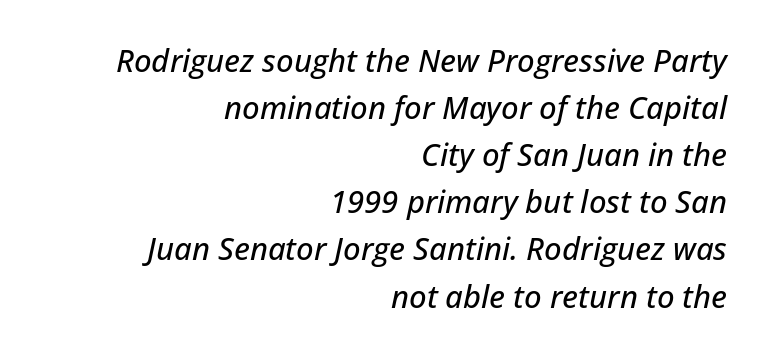
{"italic": "yes", "lean": "right", "slant_degrees": 12, "width": "normal", "stroke_contrast": "low", "x_height": "medium", "monospaced": "no", "underline": "no", "align": "right", "line_spacing": "normal", "line_spacing_ratio": 1.52, "letter_spacing": "normal", "letter_spacing_em": 0.0, "glyph_px": 31}
